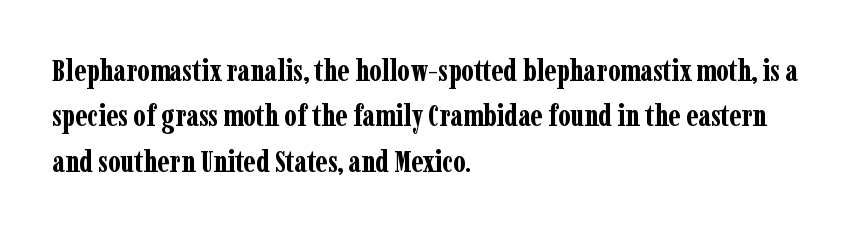
The image shows 30 px bold, condensed serif type, upright; set left-aligned, normal line spacing (1.51x), normal letter spacing, not underlined; low stroke contrast and a medium x-height.
